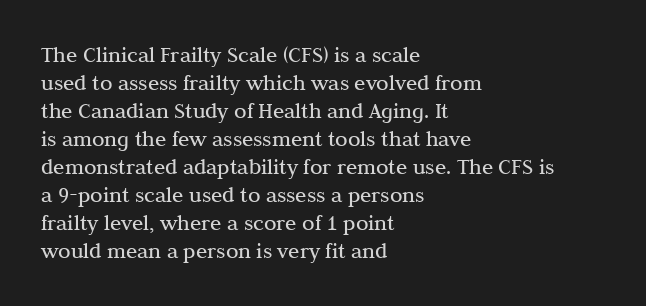
The image shows 23 px text type, upright; set left-aligned, line spacing 1.22x, normal letter spacing, not underlined.
